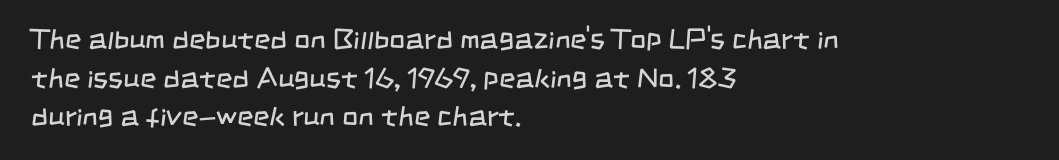
These lines are rendered in a variable-pitch font. The line texture is even and compact thanks to regular tracking. Each stroke keeps to a modest, everyday thickness or less. Typeset ragged right — the left edge is the straight one. The designer went with a sans here, leaving each stem footless.
